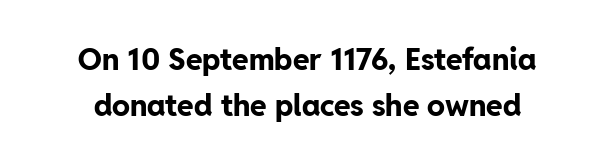
Only glyphs here, with clear space below each row. The characters look thick and weighty, a clear bold. You can tell from the bare stems that sans-serif type was used. The letters stand upright; this is a roman face.
